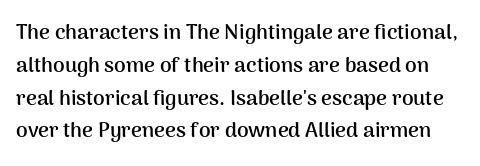
The area under the type is left untouched. This is the regular roman posture of the typeface. Each new line begins a customary step beneath the previous one. The letters are bold, with thick, heavy strokes. The horizontal fit of the characters is conventional and even.
